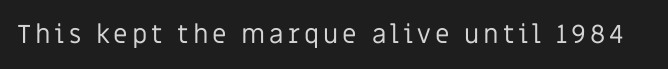
{"italic": "no", "bold": "no", "underline": "no", "glyph_px": 26}
